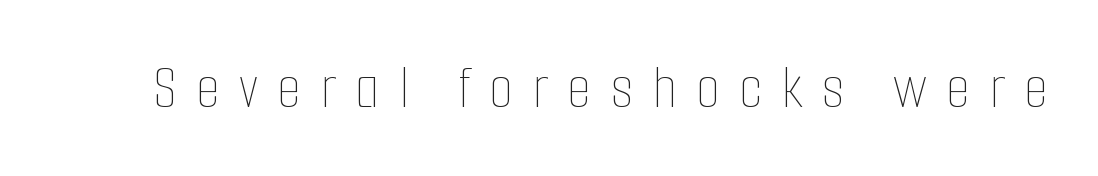
Display-style spreading of the glyphs; the letterfit is very open. The lettering stays uniformly vertical, giving the passage a roman look. Each letter keeps its own natural width here, so spacing adapts to shape. Heaviness? Minimal to ordinary, like unemphasized prose. The string is rendered with underlining switched off.
